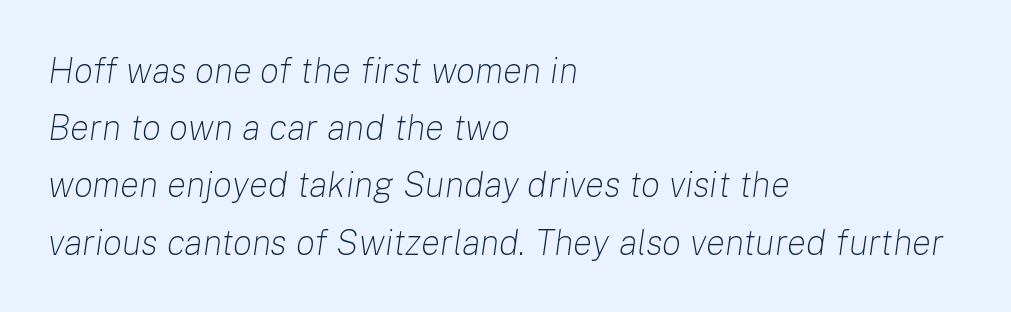
{"italic": "yes", "lean": "right", "slant_degrees": 8, "bold": "no", "weight": "light", "width": "normal", "stroke_contrast": "low", "x_height": "medium", "monospaced": "no", "underline": "no", "align": "left", "line_spacing": "normal", "line_spacing_ratio": 1.59, "letter_spacing": "normal", "letter_spacing_em": 0.0, "glyph_px": 36}
